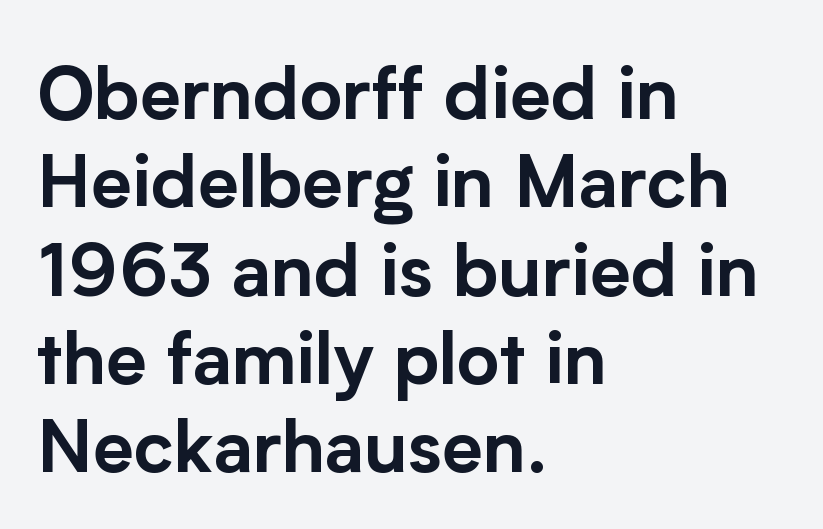
The image shows 73 px sans-serif type, upright; set left-aligned, line spacing 1.21x, normal letter spacing, not underlined; low stroke contrast and a medium x-height.
